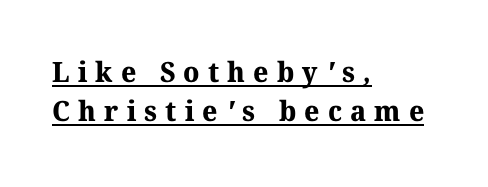
The image shows 28 px bold serif type; set left-aligned, normal line spacing (1.39x), unusually wide letter spacing (+0.29 em), underlined; medium stroke contrast and a medium x-height.
